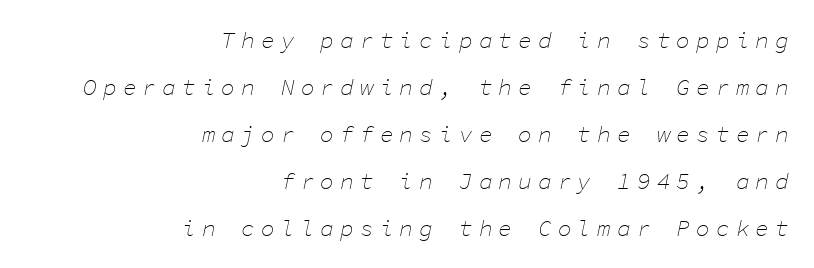
Clear beneath every line of the passage. Regarding leading, the lines here are spaced well apart. Slant detected: the letters are inclined. The passage is arranged like a letterhead date or caption credit — flush right. Unbolded letterforms with no extra heft.
